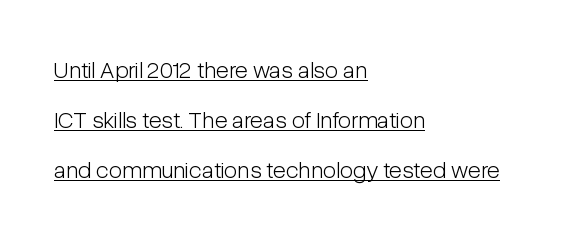
Reading down the block, your eye returns to a fixed left position each line. The cut favours lightness, reaching ordinary text weight at its darkest. Upright lettering throughout. This rendering leaves character spacing at its baseline value. Looks like someone drew a line under every word here. Students, observe: this is what heavily led, spacious text looks like.
